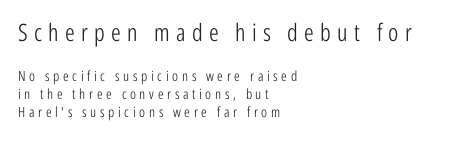
{"italic": "no", "bold": "no", "underline": "no", "align": "left", "line_spacing": "normal", "line_spacing_ratio": 1.28, "letter_spacing": "wide", "letter_spacing_em": 0.26, "larger_block": "first", "size_ratio": 1.71, "glyph_px": 24}
